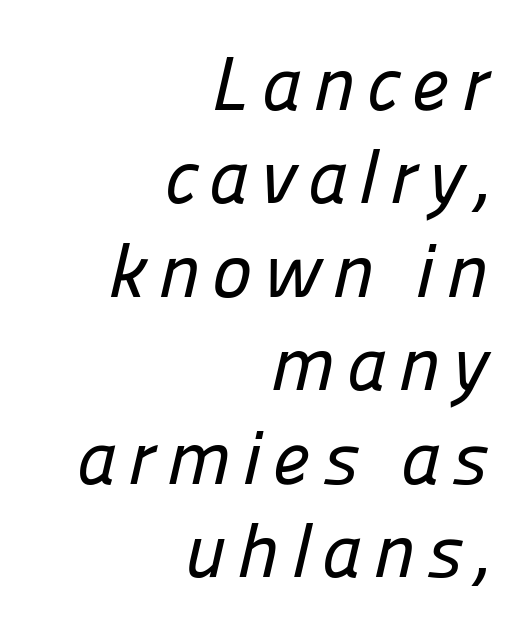
{"serif": "no", "width": "normal", "stroke_contrast": "low", "x_height": "medium", "monospaced": "no", "underline": "no", "align": "right", "line_spacing_ratio": 1.23, "glyph_px": 76}
